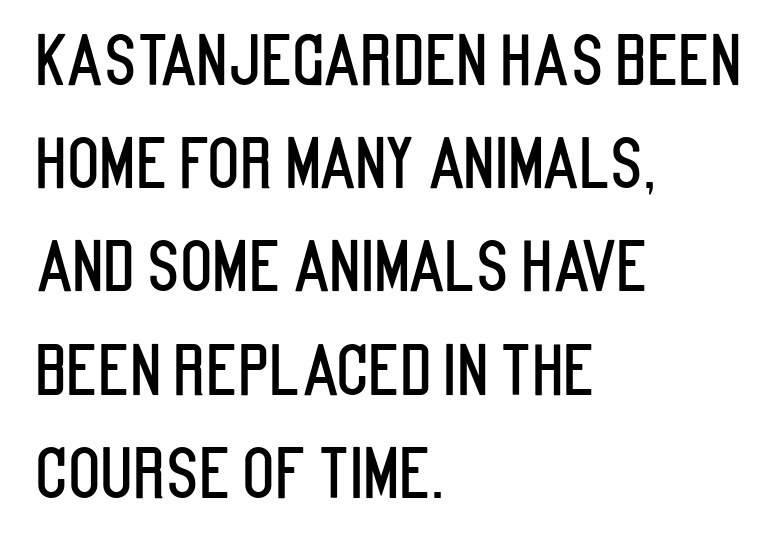
Q: Is the text italic (slanted)? A: No, it is upright.
Q: Is the typeface a serif or a sans-serif typeface? A: Sans-serif.
Q: Is the text underlined? A: No.
Q: How is the paragraph aligned? A: Left-aligned.
Q: Is the spacing between letters normal or unusually wide? A: Normal.
Q: Is the spacing between lines tight, normal or loose? A: Normal.
Q: Width (condensed, normal, or wide)? A: Condensed.
Q: Stroke contrast? A: Low.
Q: x-height? A: Large.
Q: Monospaced? A: No.
